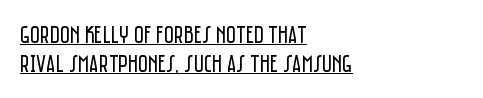
Q: Is the text bold? A: No.
Q: Is the text italic (slanted)? A: No, it is upright.
Q: Is the text underlined? A: Yes.
Q: How is the paragraph aligned? A: Left-aligned.
Q: Is the spacing between letters normal or unusually wide? A: Normal.
